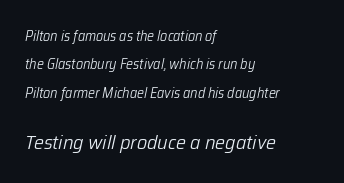
{"italic": "yes", "lean": "right", "slant_degrees": 12, "bold": "no", "underline": "no", "align": "left", "line_spacing": "loose", "line_spacing_ratio": 2.02, "letter_spacing": "normal", "letter_spacing_em": 0.0, "larger_block": "second", "size_ratio": 1.43, "glyph_px": 20}
